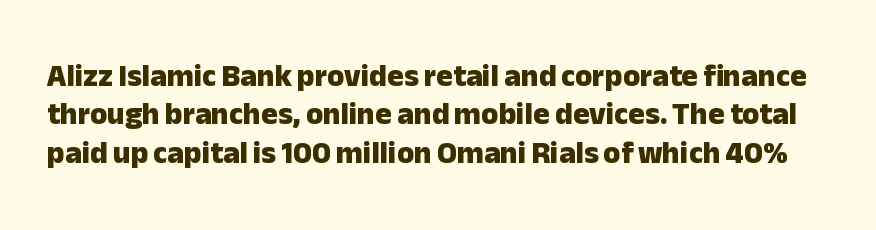
Each word holds together tightly as a unit, with standard inter-letter gaps. Set as a true bold cut, around the 700 mark. Check the space under the baseline: it is left empty. Font category for this specimen: sans-serif.
